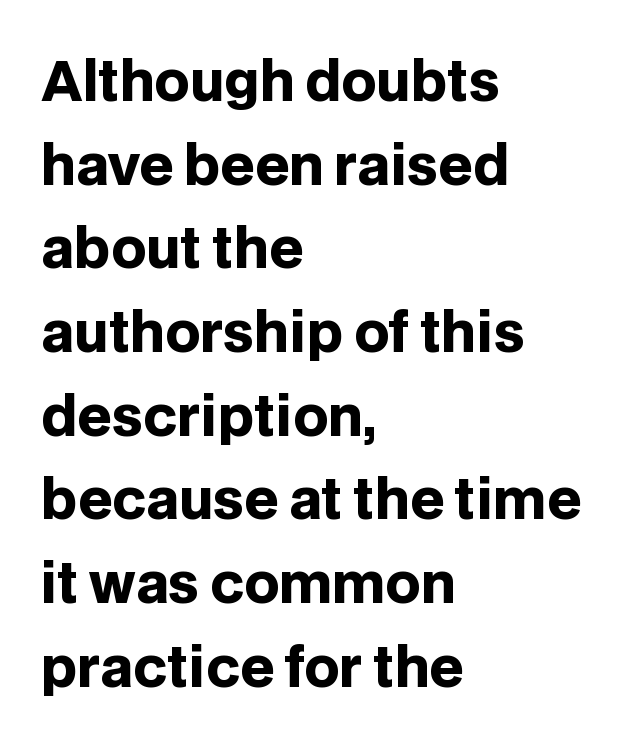
Q: Is the text bold? A: Yes.
Q: Is the text italic (slanted)? A: No, it is upright.
Q: Is the typeface a serif or a sans-serif typeface? A: Sans-serif.
Q: Is the text underlined? A: No.
Q: How is the paragraph aligned? A: Left-aligned.
Q: Is the spacing between letters normal or unusually wide? A: Normal.
Q: Is the spacing between lines tight, normal or loose? A: Normal.
Q: Width (condensed, normal, or wide)? A: Normal.
Q: Stroke contrast? A: Low.
Q: x-height? A: Large.
Q: Monospaced? A: No.
